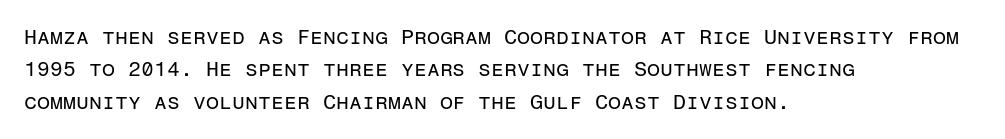
The image shows 21 px text type, upright; set left-aligned, normal line spacing (1.54x), normal letter spacing, not underlined.
